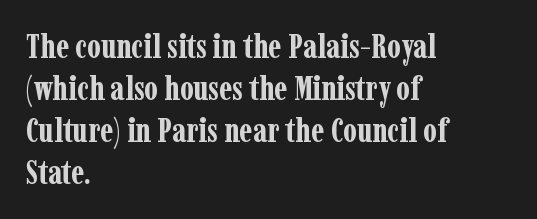
The image shows 33 px bold, condensed serif type, upright; set left-aligned, normal line spacing (1.27x), normal letter spacing, not underlined; low stroke contrast and a medium x-height.
